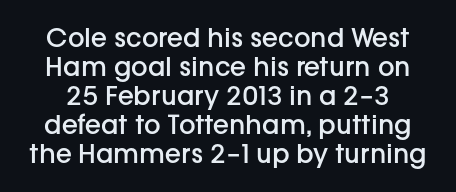
A bit beefed up — I'd call it semibold rather than bold. Whoever set this chose condensed vertical rhythm over breathing room. A roman cut, with each character standing at attention. The letters sit at their default tracking, neither squeezed nor spread. The space directly below the letters is spotless.
